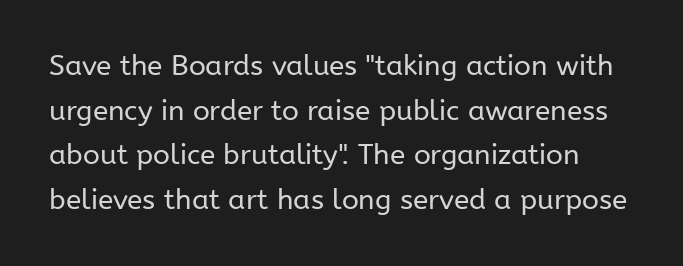
Q: Is the text bold? A: No.
Q: Is the text italic (slanted)? A: No, it is upright.
Q: Is the typeface a serif or a sans-serif typeface? A: Sans-serif.
Q: Is the text underlined? A: No.
Q: Is the spacing between letters normal or unusually wide? A: Normal.
Q: Is the spacing between lines tight, normal or loose? A: Normal.
Q: Width (condensed, normal, or wide)? A: Normal.
Q: Stroke contrast? A: Low.
Q: x-height? A: Medium.
Q: Monospaced? A: No.
